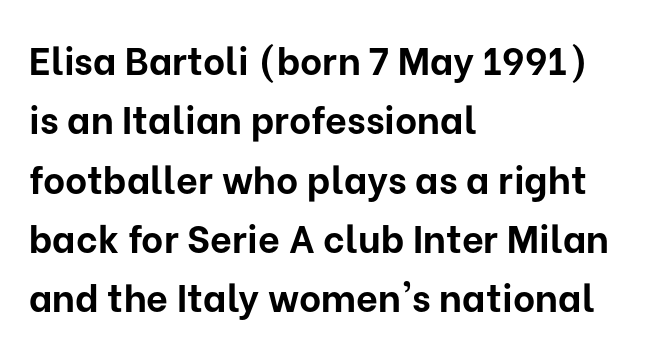
{"serif": "no", "italic": "no", "bold": "yes", "weight": "bold", "width": "normal", "stroke_contrast": "low", "x_height": "medium", "monospaced": "no", "underline": "no", "align": "left", "line_spacing": "normal", "line_spacing_ratio": 1.56, "letter_spacing": "normal", "letter_spacing_em": 0.0, "glyph_px": 38}
